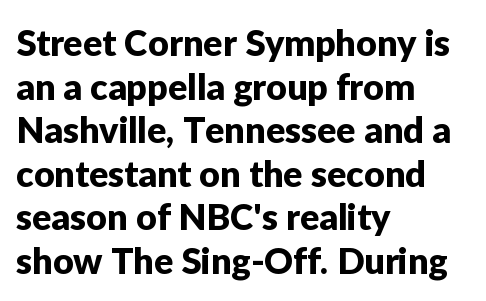
{"serif": "no", "italic": "no", "width": "normal", "stroke_contrast": "low", "x_height": "medium", "monospaced": "no", "underline": "no", "align": "left", "line_spacing_ratio": 1.21, "letter_spacing": "normal", "letter_spacing_em": 0.0, "glyph_px": 36}
